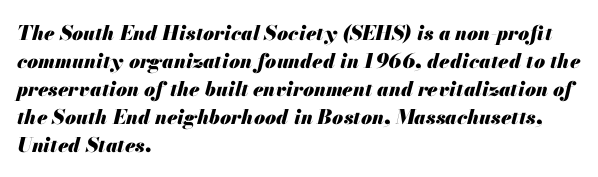
{"italic": "yes", "lean": "right", "slant_degrees": 13, "bold": "yes", "underline": "no", "align": "left", "line_spacing": "normal", "line_spacing_ratio": 1.4, "letter_spacing": "normal", "letter_spacing_em": 0.0, "glyph_px": 20}
